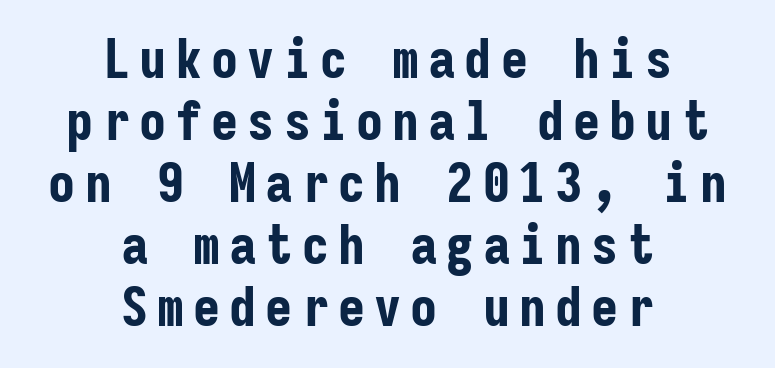
The image shows 54 px bold, condensed sans-serif type, upright, monospaced; set centered, tight line spacing (1.15x), not underlined; low stroke contrast and a medium x-height.
